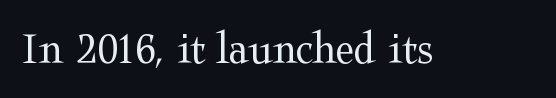
The image shows 47 px regular-weight, wide serif type, upright; set normal letter spacing, not underlined; medium stroke contrast and a medium x-height.
